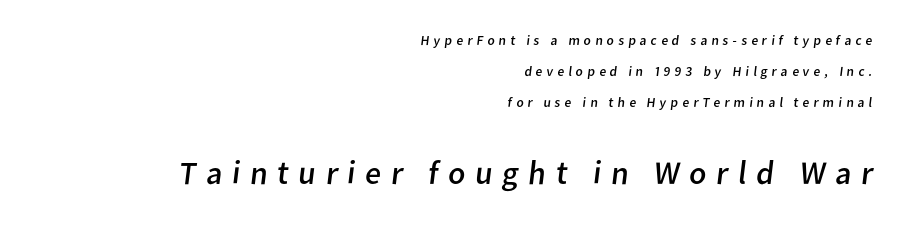
The image shows 33 px regular-weight sans-serif type; set right-aligned, loose line spacing (2.22x), unusually wide letter spacing (+0.29 em), not underlined; the second (bottom) block is 2.36x larger; low stroke contrast and a medium x-height.
